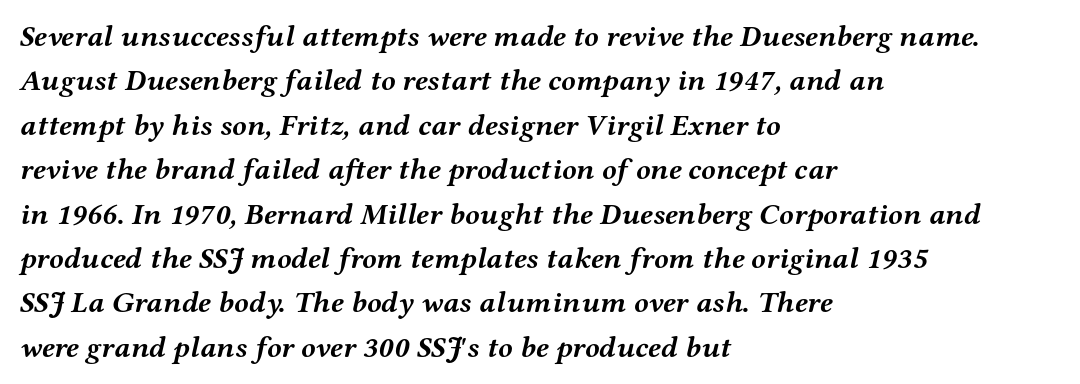
Q: Is the text bold? A: Yes.
Q: Is the text italic (slanted)? A: Yes, it leans right by about 12 degrees.
Q: Is the typeface a serif or a sans-serif typeface? A: Serif.
Q: Is the text underlined? A: No.
Q: How is the paragraph aligned? A: Left-aligned.
Q: Is the spacing between letters normal or unusually wide? A: Normal.
Q: Is the spacing between lines tight, normal or loose? A: Normal.
Q: Width (condensed, normal, or wide)? A: Wide.
Q: Stroke contrast? A: Medium.
Q: x-height? A: Medium.
Q: Monospaced? A: No.
